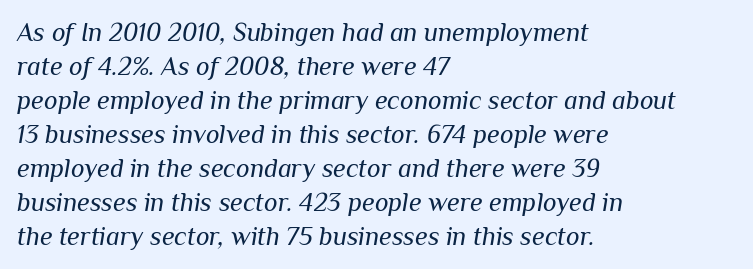
Interline gaps are of average width in this sample. Words appear dense and cohesive because spacing is normal. Beneath every word, the page is bare. The glyphs look as if they've been sheared to an angle. Stroke mass is kept to a normal reading level or below.
